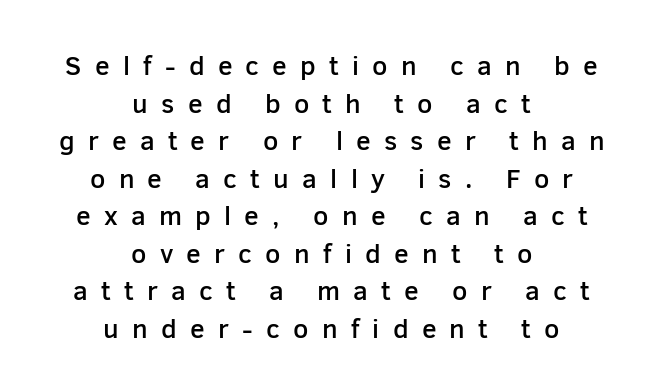
{"italic": "no", "bold": "semi", "underline": "no", "align": "center", "line_spacing": "normal", "line_spacing_ratio": 1.39, "letter_spacing": "wide", "letter_spacing_em": 0.49, "glyph_px": 27}
